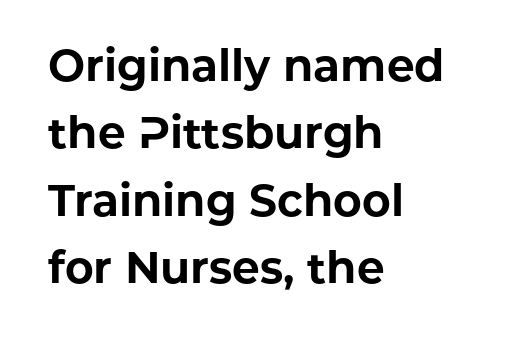
This sample has the flowing, uneven cadence of proportional lettering. How heavy is the stroke? Heavy — this is a bold. Descenders hang freely into open space. Unlike italic type, these characters show no tilt at all.
